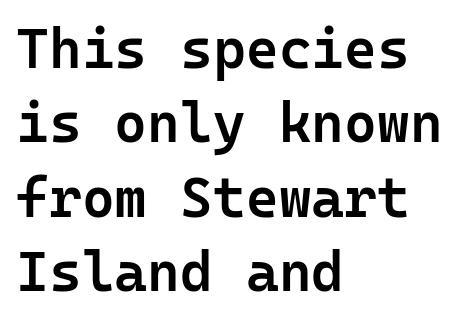
{"serif": "no", "italic": "no", "bold": "semi", "weight": "semibold", "width": "normal", "stroke_contrast": "low", "x_height": "medium", "monospaced": "yes", "underline": "no", "align": "left", "line_spacing": "normal", "line_spacing_ratio": 1.33, "letter_spacing": "normal", "letter_spacing_em": 0.0, "glyph_px": 56}
